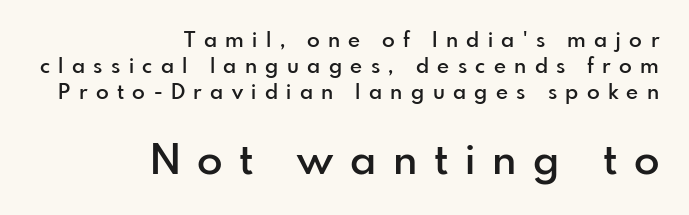
{"serif": "no", "italic": "no", "bold": "semi", "weight": "semibold", "width": "normal", "stroke_contrast": "low", "x_height": "small", "monospaced": "no", "underline": "no", "align": "right", "line_spacing_ratio": 1.23, "letter_spacing": "wide", "letter_spacing_em": 0.4, "larger_block": "second", "size_ratio": 2.0, "glyph_px": 42}
